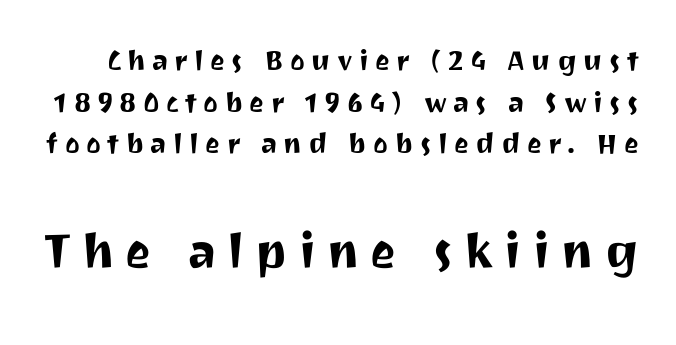
{"serif": "no", "italic": "no", "width": "normal", "stroke_contrast": "medium", "x_height": "medium", "monospaced": "no", "underline": "no", "line_spacing_ratio": 1.19, "larger_block": "second", "size_ratio": 1.74, "glyph_px": 61}
